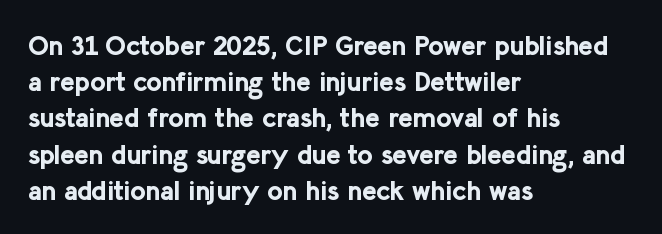
Q: Is the text bold? A: Yes.
Q: Is the text italic (slanted)? A: No, it is upright.
Q: Is the text underlined? A: No.
Q: How is the paragraph aligned? A: Left-aligned.
Q: Is the spacing between letters normal or unusually wide? A: Normal.
Q: Is the spacing between lines tight, normal or loose? A: Normal.
